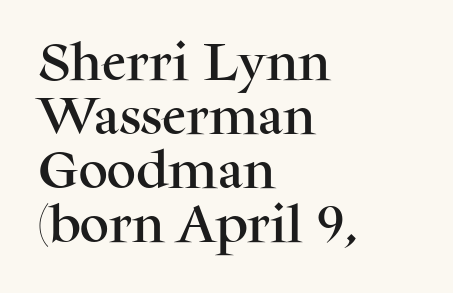
{"serif": "yes", "italic": "no", "width": "normal", "stroke_contrast": "medium", "x_height": "medium", "monospaced": "no", "underline": "no", "align": "left", "line_spacing": "normal", "line_spacing_ratio": 1.32, "letter_spacing": "normal", "letter_spacing_em": 0.0, "glyph_px": 41}
